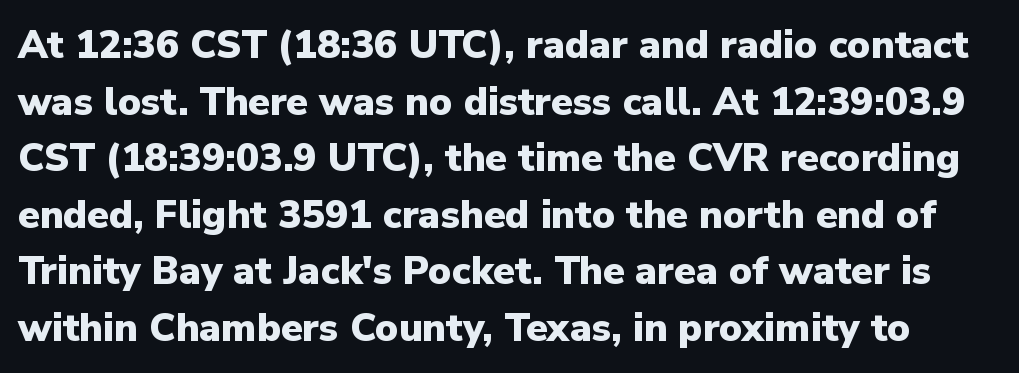
Q: Is the text bold? A: Yes.
Q: Is the text italic (slanted)? A: No, it is upright.
Q: Is the typeface a serif or a sans-serif typeface? A: Sans-serif.
Q: Is the text underlined? A: No.
Q: Is the spacing between letters normal or unusually wide? A: Normal.
Q: Is the spacing between lines tight, normal or loose? A: Normal.
Q: Width (condensed, normal, or wide)? A: Normal.
Q: Stroke contrast? A: Low.
Q: x-height? A: Medium.
Q: Monospaced? A: No.
